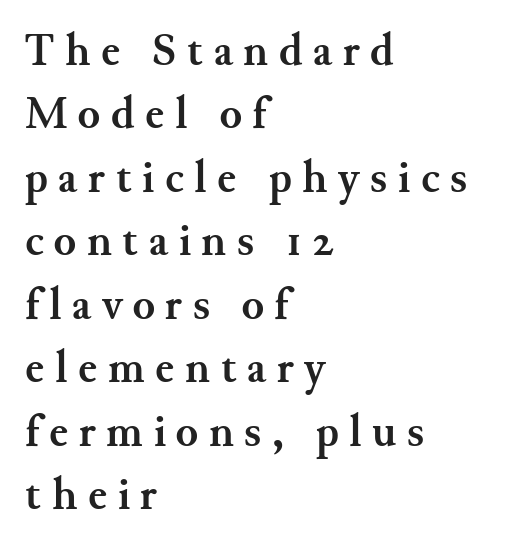
{"serif": "yes", "italic": "no", "bold": "yes", "weight": "semibold", "width": "normal", "stroke_contrast": "medium", "x_height": "small", "monospaced": "no", "underline": "no", "align": "left", "line_spacing": "normal", "line_spacing_ratio": 1.38, "letter_spacing": "wide", "letter_spacing_em": 0.23, "glyph_px": 46}
